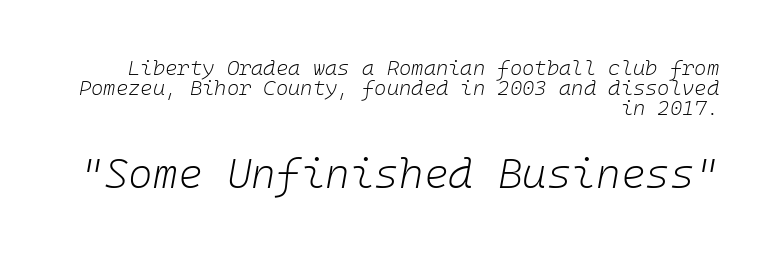
The image shows 42 px light type, italic (leaning right), monospaced; set right-aligned, tight line spacing (0.96x), normal letter spacing, not underlined; the second (bottom) block is 2.0x larger; low stroke contrast and a medium x-height.
